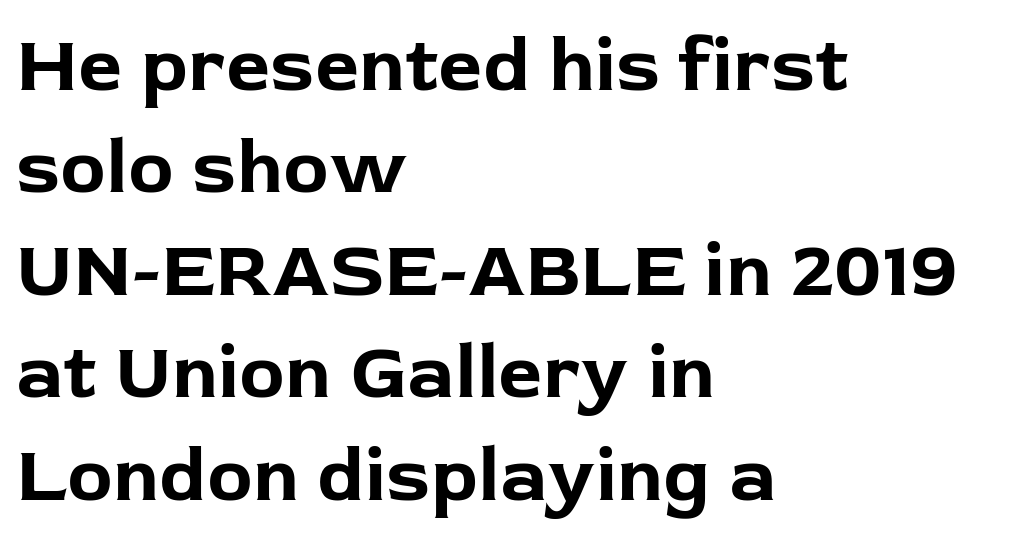
Q: Is the text bold? A: Yes.
Q: Is the text italic (slanted)? A: No, it is upright.
Q: Is the typeface a serif or a sans-serif typeface? A: Sans-serif.
Q: Is the text underlined? A: No.
Q: How is the paragraph aligned? A: Left-aligned.
Q: Is the spacing between letters normal or unusually wide? A: Normal.
Q: Is the spacing between lines tight, normal or loose? A: Normal.
Q: Width (condensed, normal, or wide)? A: Normal.
Q: Stroke contrast? A: Low.
Q: x-height? A: Medium.
Q: Monospaced? A: No.
